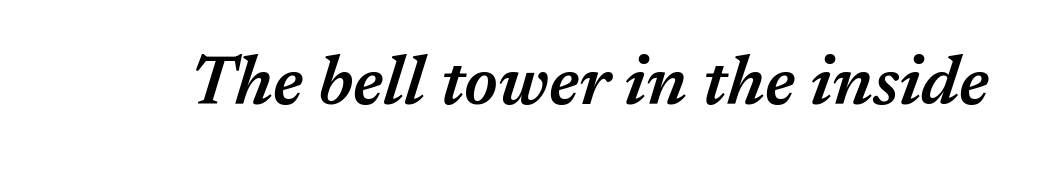
{"italic": "yes", "lean": "right", "slant_degrees": 17, "bold": "semi", "weight": "semibold", "width": "normal", "stroke_contrast": "medium", "x_height": "medium", "monospaced": "no", "underline": "no", "letter_spacing": "normal", "letter_spacing_em": 0.0, "glyph_px": 69}
